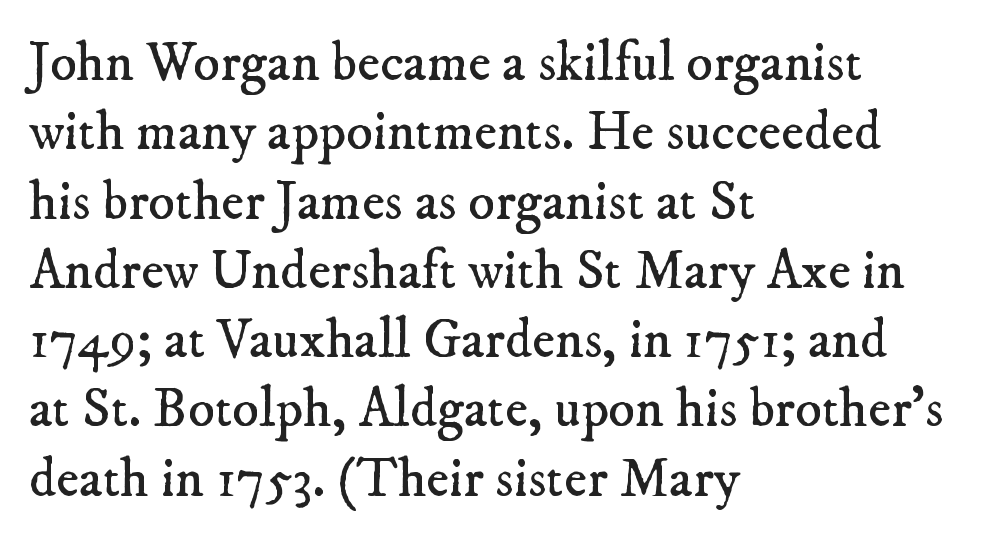
Observe the serifs anchoring each vertical stroke in this sample. The paragraph has a hard left edge and a soft right edge. The type is set solid horizontally, with unmodified tracking. Vertical stems look standard width or narrower in stroke. This sample has the flowing, uneven cadence of proportional lettering. Type without underlining.
